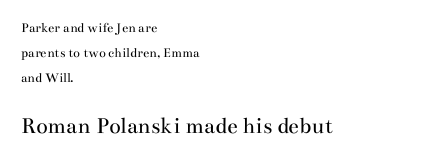
The image shows 24 px text type, upright; set left-aligned, line spacing 1.79x, normal letter spacing, not underlined; the second (bottom) block is 1.71x larger.
